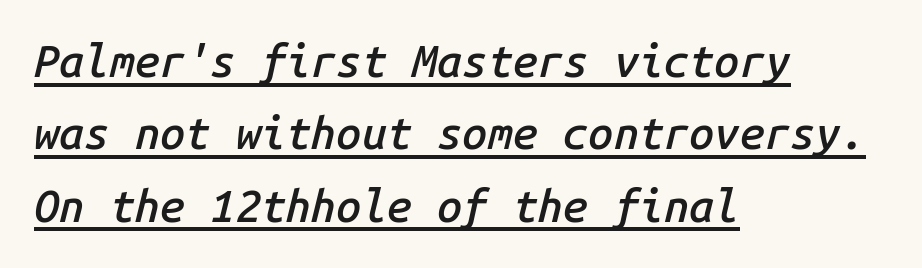
One-word summary of the alignment: left. A somewhat darkened texture: the type is semibold rather than bold. Characters are canted at an angle relative to the baseline's perpendicular. The rendering uses typewriter-style spacing with identical character cells. Looks like someone drew a line under every word here. Honestly, the row spacing looks completely unremarkable.
